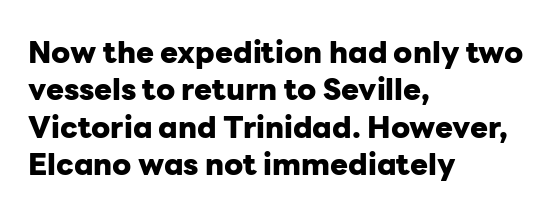
The image shows 30 px heavy sans-serif type, upright; set left-aligned, normal line spacing (1.25x), normal letter spacing, not underlined; low stroke contrast and a medium x-height.
